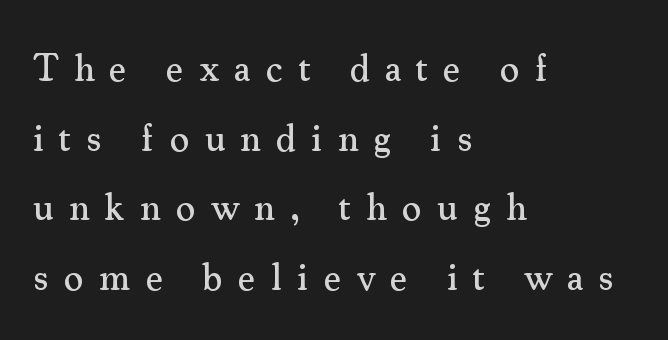
The image shows 38 px serif type, upright; set left-aligned, line spacing 1.83x, unusually wide letter spacing (+0.4 em), not underlined; medium stroke contrast and a small x-height.
